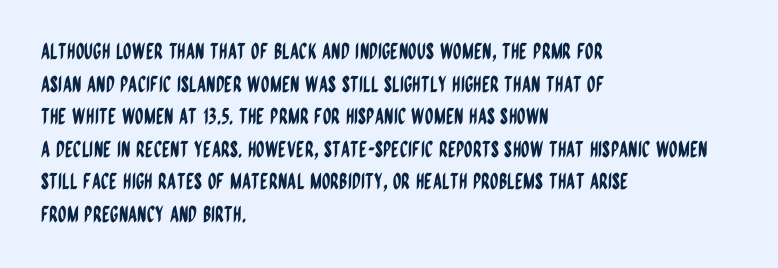
{"italic": "no", "underline": "no", "align": "left", "line_spacing": "normal", "line_spacing_ratio": 1.48, "letter_spacing": "normal", "letter_spacing_em": 0.0, "glyph_px": 22}
